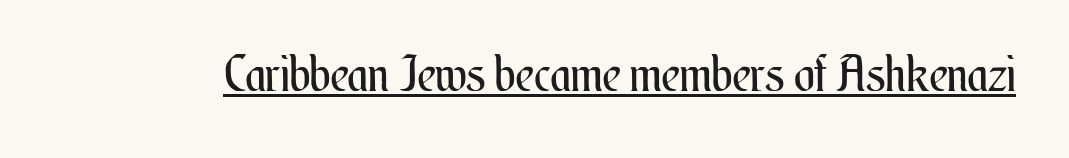
Looks like someone drew a line under every word here. Is there any slant? The stems are plumb. The tracking reads as untouched default to a designer's eye. Each letter keeps its own natural width here, so spacing adapts to shape. The face looks like a standard text weight, possibly lighter.
